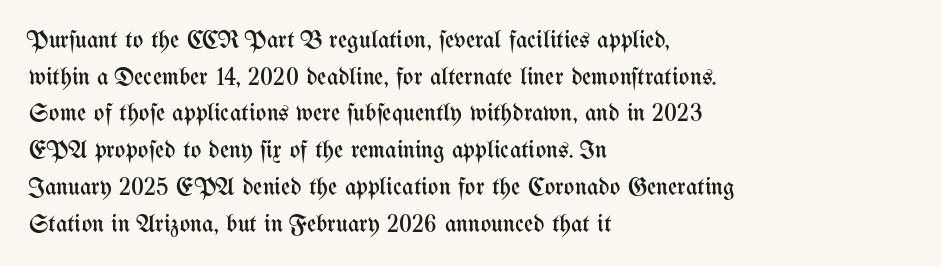
Q: Is the text bold? A: No.
Q: Is the text italic (slanted)? A: No, it is upright.
Q: Is the text underlined? A: No.
Q: How is the paragraph aligned? A: Left-aligned.
Q: Is the spacing between letters normal or unusually wide? A: Normal.
Q: Is the spacing between lines tight, normal or loose? A: Normal.
